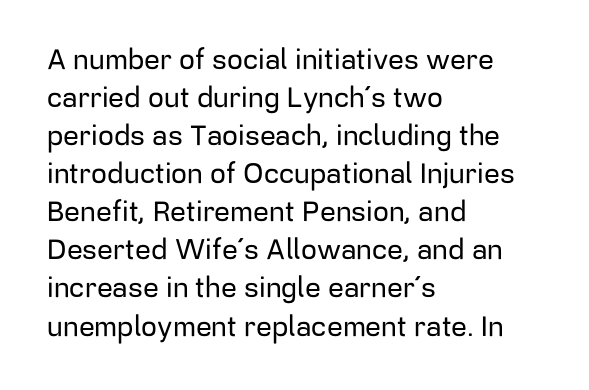
The image shows 28 px sans-serif type, upright; set left-aligned, normal line spacing (1.36x), normal letter spacing, not underlined; low stroke contrast and a medium x-height.
